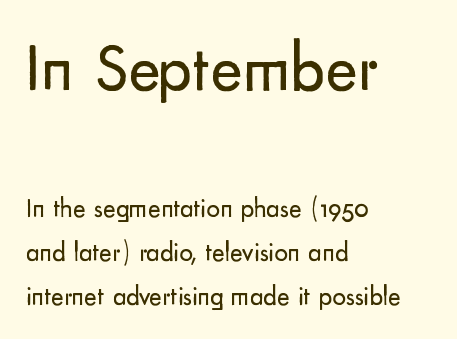
Q: Is the text bold? A: No.
Q: Is the text italic (slanted)? A: No, it is upright.
Q: Is the typeface a serif or a sans-serif typeface? A: Sans-serif.
Q: Is the text underlined? A: No.
Q: How is the paragraph aligned? A: Left-aligned.
Q: Is the spacing between letters normal or unusually wide? A: Normal.
Q: Is the spacing between lines tight, normal or loose? A: Normal.
Q: Which block of text is set in a larger size, the first (top) or the second (bottom)? A: The first (top) one.
Q: Width (condensed, normal, or wide)? A: Normal.
Q: Stroke contrast? A: Low.
Q: x-height? A: Small.
Q: Monospaced? A: No.
